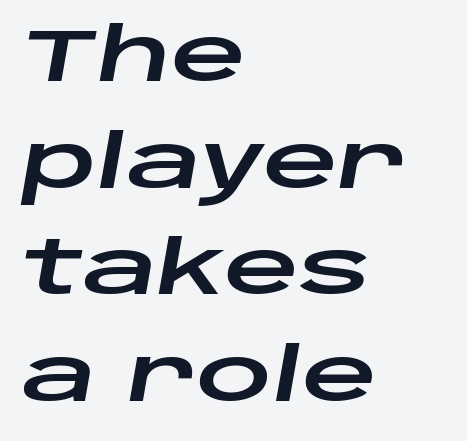
The rendering uses natural spacing where letterforms have individual widths. Line spacing here is normal. The passage shown has conventional tracking throughout. Would a proofreader flag this as italicized? Yes. The rendering anchors every line to the left-hand side.
